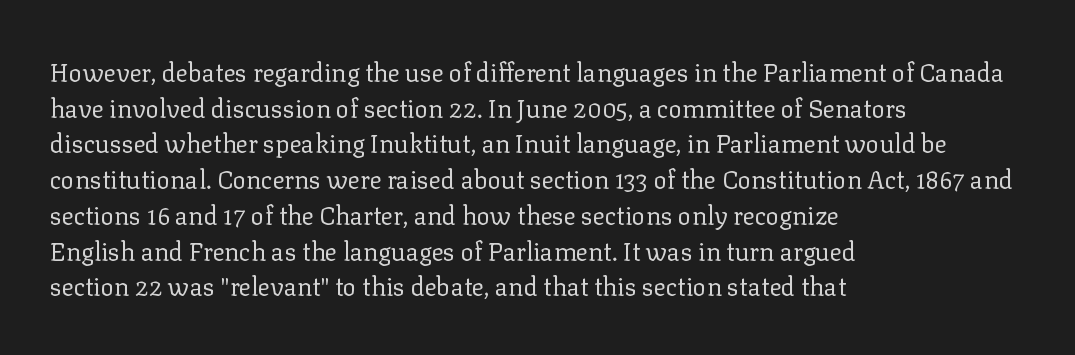
The image shows 25 px text type, upright; set left-aligned, normal line spacing (1.43x), normal letter spacing, not underlined.
